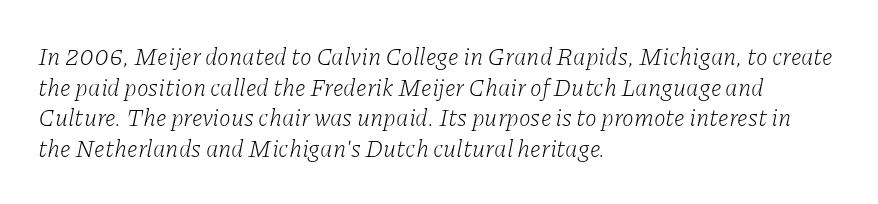
The image shows 24 px text type, italic (leaning right); set left-aligned, normal line spacing (1.28x), normal letter spacing, not underlined.
